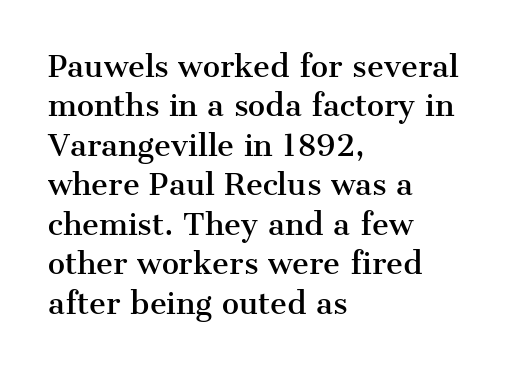
The image shows 29 px serif type, upright; set left-aligned, normal line spacing (1.36x), normal letter spacing, not underlined; medium stroke contrast and a medium x-height.
